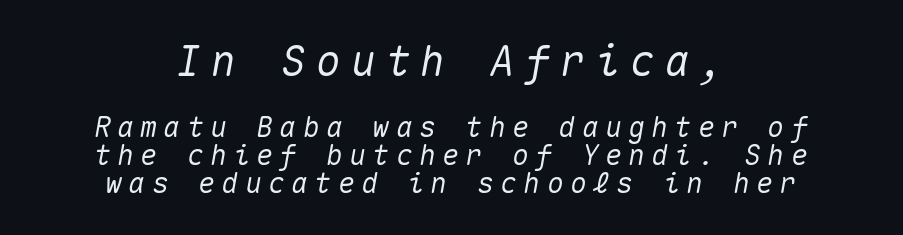
The vertical gap from one line to the next is small. Glyph-to-glyph distance is far greater than everyday printed text. Compare the two chunks: the upper has the greater cap height. Each letter, wide or thin by design, is forced into the same width here. This rendering uses center alignment, leaving both contours irregular but symmetric. Rendered with sloped, italic letterforms.
